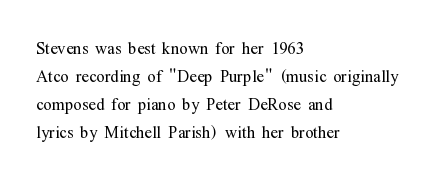
No extra ink here — the face is not bold. Students, observe: this is what conventionally led text looks like. Visually the block forms a straight wall on the left and a jagged coastline on the right. Clear beneath every line of the passage.
